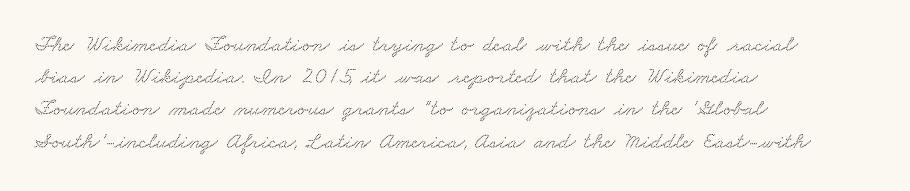
In terms of letterspacing, this is plain default setting. Unmarked baselines from the first word to the last. Every row of glyphs begins at an identical x-position on the left. A normal amount of white space separates one row of letters from the next.
